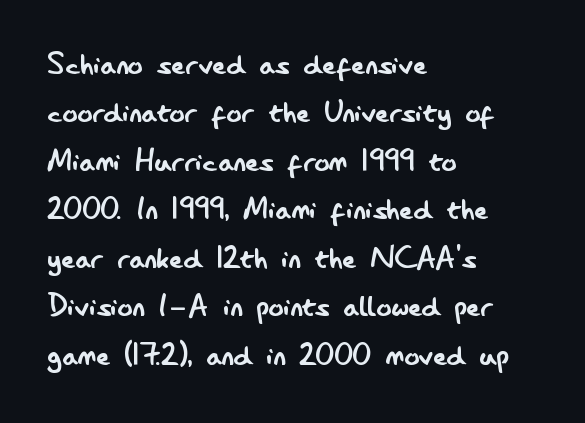
{"serif": "no", "italic": "no", "bold": "no", "weight": "regular", "width": "condensed", "stroke_contrast": "low", "x_height": "small", "monospaced": "no", "underline": "no", "align": "left", "line_spacing": "normal", "line_spacing_ratio": 1.31, "letter_spacing": "normal", "letter_spacing_em": 0.0, "glyph_px": 37}
